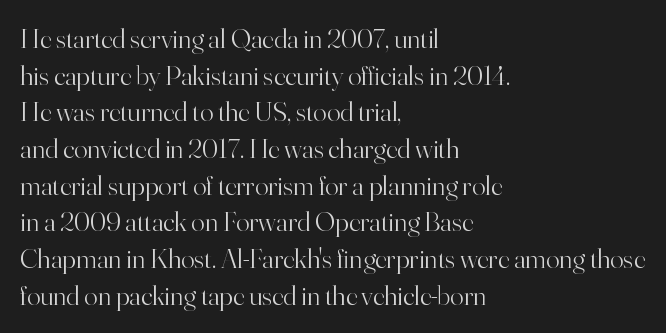
Q: Is the text bold? A: No.
Q: Is the text italic (slanted)? A: No, it is upright.
Q: Is the typeface a serif or a sans-serif typeface? A: Serif.
Q: Is the text underlined? A: No.
Q: How is the paragraph aligned? A: Left-aligned.
Q: Is the spacing between letters normal or unusually wide? A: Normal.
Q: Is the spacing between lines tight, normal or loose? A: Normal.
Q: Width (condensed, normal, or wide)? A: Normal.
Q: Stroke contrast? A: High.
Q: x-height? A: Small.
Q: Monospaced? A: No.
